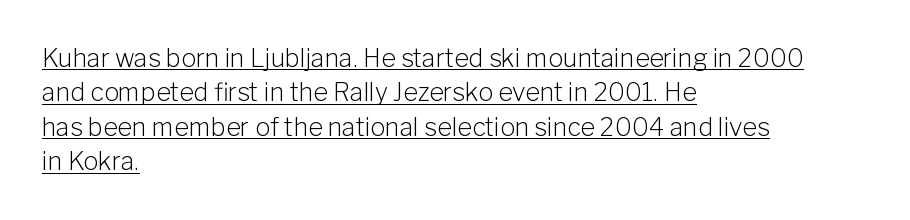
Q: Is the text bold? A: No.
Q: Is the text italic (slanted)? A: No, it is upright.
Q: Is the text underlined? A: Yes.
Q: How is the paragraph aligned? A: Left-aligned.
Q: Is the spacing between letters normal or unusually wide? A: Normal.
Q: Is the spacing between lines tight, normal or loose? A: Normal.
